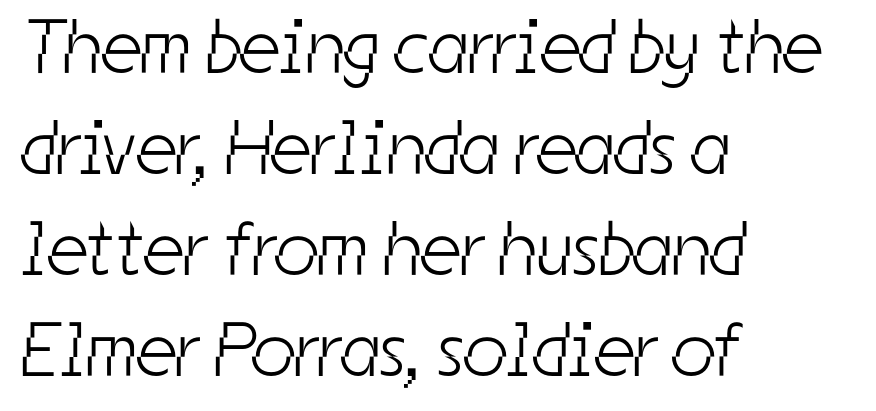
{"serif": "no", "bold": "no", "weight": "light", "width": "condensed", "stroke_contrast": "low", "x_height": "medium", "monospaced": "no", "underline": "no", "align": "left", "line_spacing": "normal", "line_spacing_ratio": 1.31, "letter_spacing": "normal", "letter_spacing_em": 0.0, "glyph_px": 77}
